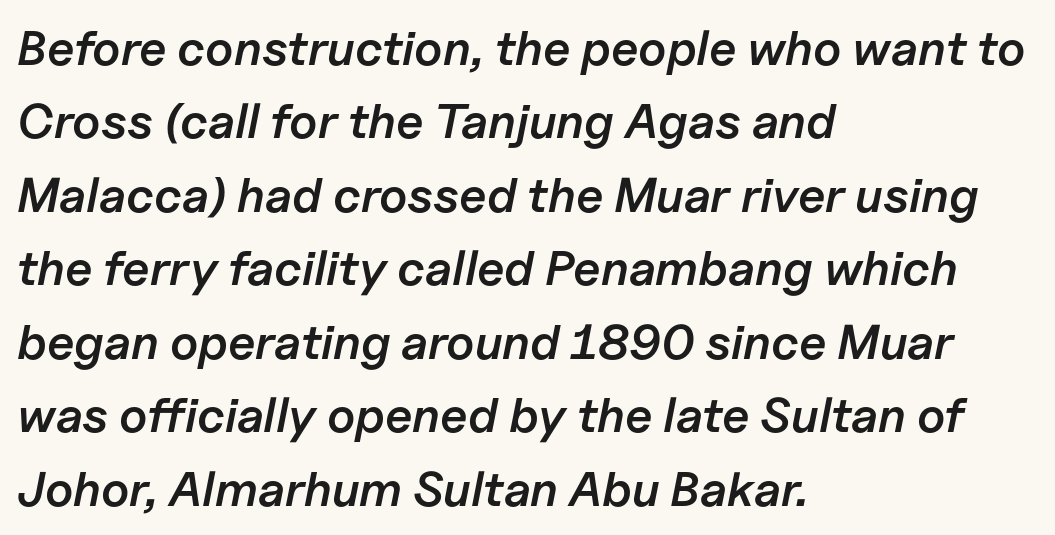
{"italic": "yes", "lean": "right", "slant_degrees": 11, "bold": "semi", "weight": "semibold", "width": "normal", "stroke_contrast": "low", "x_height": "medium", "monospaced": "no", "underline": "no", "align": "left", "line_spacing": "normal", "line_spacing_ratio": 1.5, "letter_spacing": "normal", "letter_spacing_em": 0.0, "glyph_px": 49}
